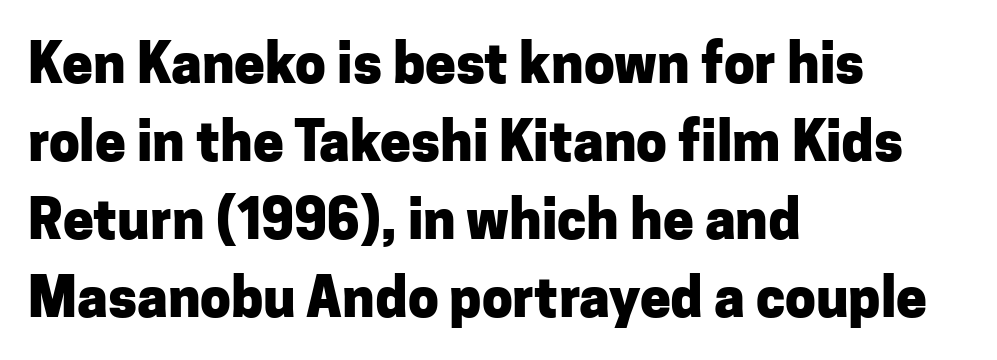
{"serif": "no", "italic": "no", "bold": "yes", "weight": "heavy", "width": "normal", "stroke_contrast": "low", "x_height": "medium", "monospaced": "no", "underline": "no", "align": "left", "line_spacing": "normal", "line_spacing_ratio": 1.42, "letter_spacing": "normal", "letter_spacing_em": 0.0, "glyph_px": 55}
